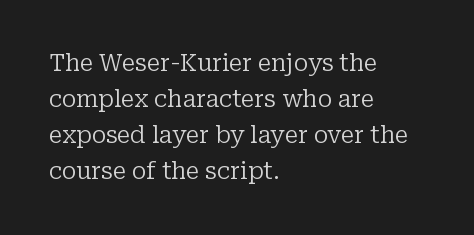
Q: Is the text bold? A: No.
Q: Is the text italic (slanted)? A: No, it is upright.
Q: Is the text underlined? A: No.
Q: How is the paragraph aligned? A: Left-aligned.
Q: Is the spacing between letters normal or unusually wide? A: Normal.
Q: Is the spacing between lines tight, normal or loose? A: Normal.
